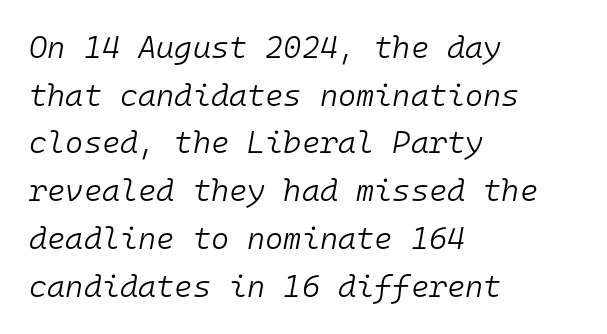
Q: Is the text bold? A: No.
Q: Is the text italic (slanted)? A: Yes, it leans right by about 10 degrees.
Q: Is the text underlined? A: No.
Q: How is the paragraph aligned? A: Left-aligned.
Q: Is the spacing between letters normal or unusually wide? A: Normal.
Q: Is the spacing between lines tight, normal or loose? A: Normal.
Q: Width (condensed, normal, or wide)? A: Normal.
Q: Stroke contrast? A: Low.
Q: x-height? A: Medium.
Q: Monospaced? A: Yes.
